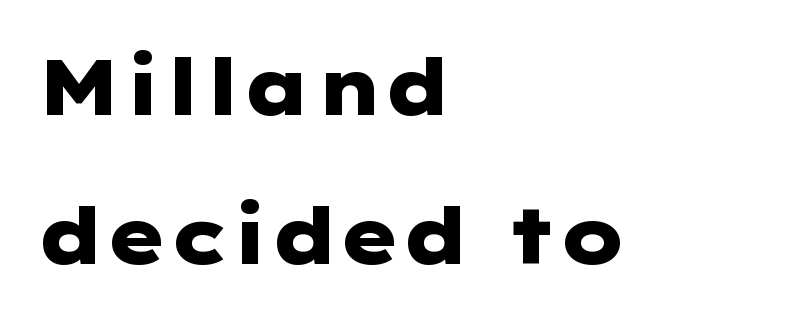
Its strokes are broad and dark, the hallmark of bold type. The compositor pushed each line to the left boundary. The rendering uses a large line-height, opening up the rows. The font family rendered here belongs to the sans-serif group. The letterforms sit shoulder to shoulder at normal distance. Nobody drew a line under any word here.
